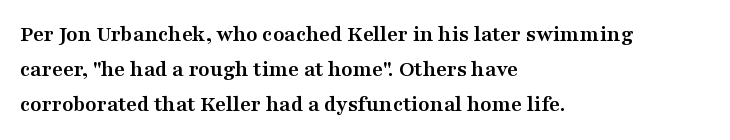
Each new line begins a customary step beneath the previous one. This rendering leaves character spacing at its baseline value. The lettering stays uniformly vertical, giving the passage a roman look. This rendering features lettering with no underline. A student would call this left alignment; a typographer would say flush left, rag right. Is the type bold? Yes — the strokes are clearly thick and heavy.
